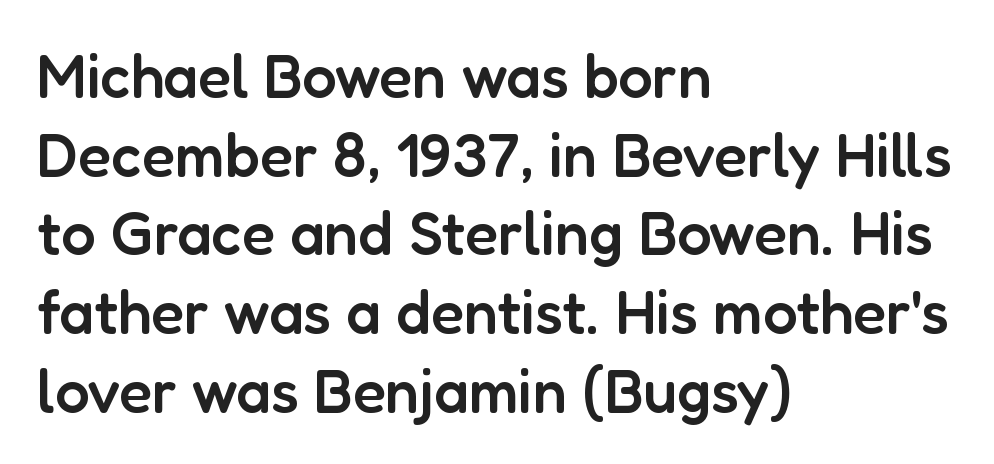
{"serif": "no", "italic": "no", "bold": "semi", "weight": "semibold", "width": "normal", "stroke_contrast": "low", "x_height": "medium", "monospaced": "no", "underline": "no", "align": "left", "line_spacing": "normal", "line_spacing_ratio": 1.29, "letter_spacing": "normal", "letter_spacing_em": 0.0, "glyph_px": 61}
